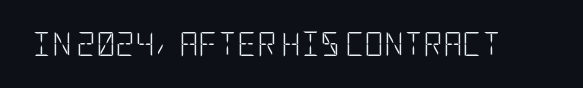
The image shows 24 px text type, upright; set normal letter spacing, not underlined.
